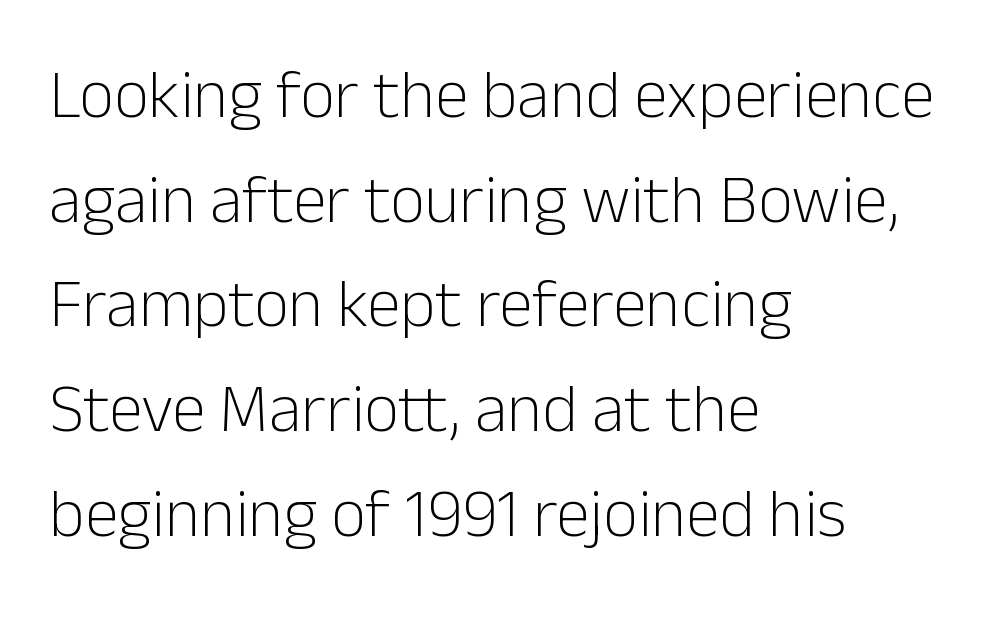
The image shows 68 px light sans-serif type, upright; set left-aligned, normal line spacing (1.54x), normal letter spacing, not underlined; low stroke contrast and a medium x-height.
